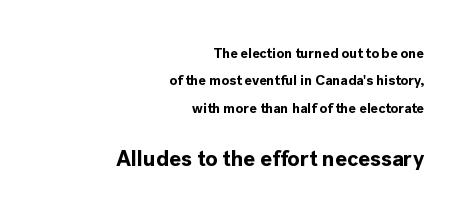
The image shows 22 px bold type, upright; set right-aligned, loose line spacing (1.96x), normal letter spacing, not underlined; the second (bottom) block is 1.57x larger.
